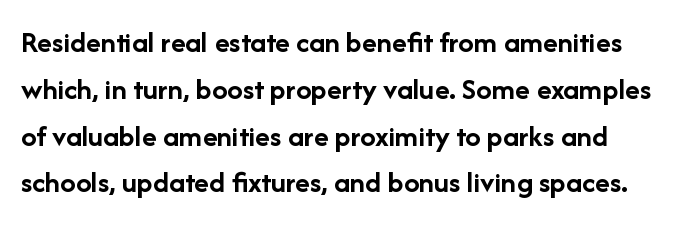
The image shows 31 px semibold sans-serif type, upright; set normal line spacing (1.51x), normal letter spacing, not underlined; low stroke contrast and a medium x-height.
